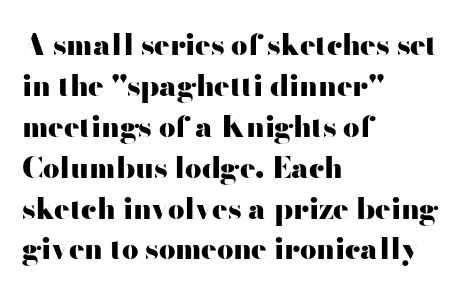
The image shows 29 px heavy, wide sans-serif type, upright; set left-aligned, normal line spacing (1.41x), normal letter spacing, not underlined; high stroke contrast and a small x-height.
